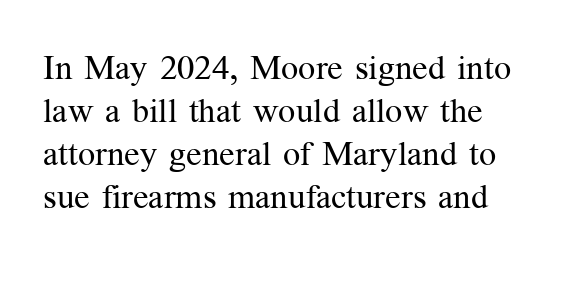
{"serif": "yes", "italic": "no", "bold": "no", "weight": "regular", "width": "normal", "stroke_contrast": "medium", "x_height": "medium", "monospaced": "no", "underline": "no", "align": "left", "line_spacing": "normal", "line_spacing_ratio": 1.26, "letter_spacing": "normal", "letter_spacing_em": 0.0, "glyph_px": 34}
